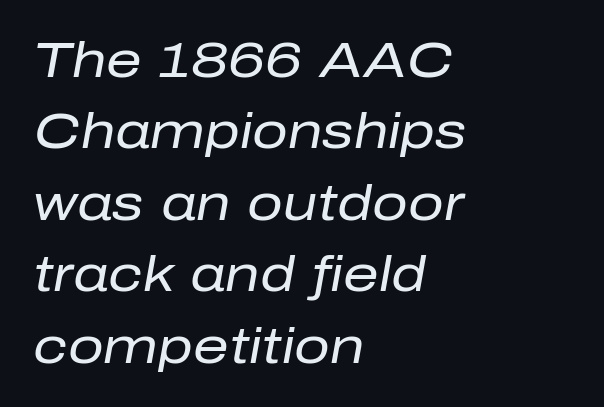
Typeset ragged right — the left edge is the straight one. There is no visible air inserted between adjacent glyphs. These lines are rendered in a variable-pitch font. Clear beneath every line of the passage. Honestly, the row spacing looks completely unremarkable. Bold? No — there's no thickening of the strokes.
